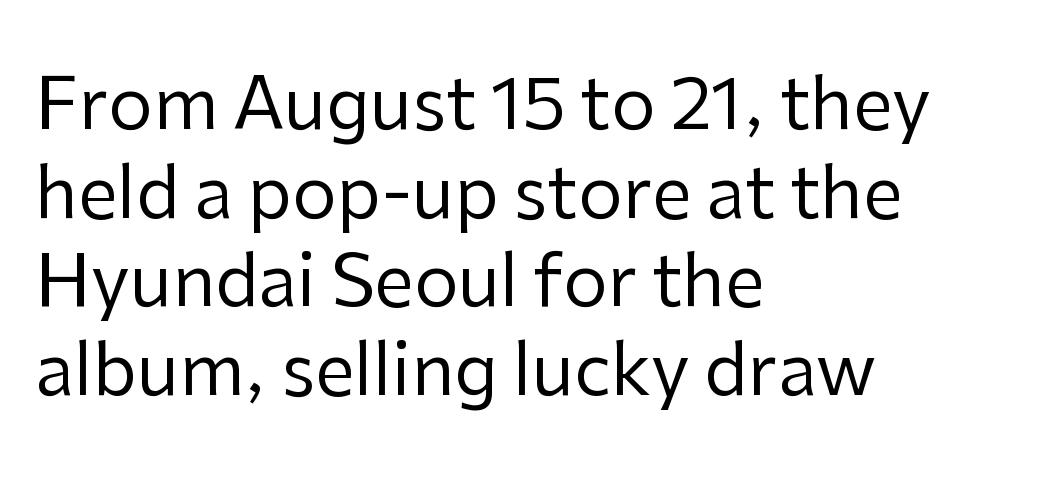
Q: Is the text bold? A: No.
Q: Is the text italic (slanted)? A: No, it is upright.
Q: Is the typeface a serif or a sans-serif typeface? A: Sans-serif.
Q: Is the text underlined? A: No.
Q: How is the paragraph aligned? A: Left-aligned.
Q: Is the spacing between letters normal or unusually wide? A: Normal.
Q: Is the spacing between lines tight, normal or loose? A: Normal.
Q: Width (condensed, normal, or wide)? A: Normal.
Q: Stroke contrast? A: Low.
Q: x-height? A: Medium.
Q: Monospaced? A: No.
